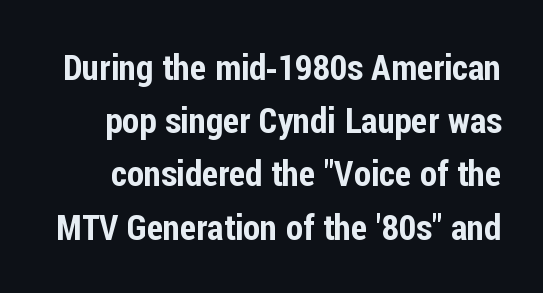
The typography opts for an upright posture over an oblique one. Compared with typical paragraphs, the rows here are spaced about the same. Varying glyph widths throughout — classic text-font behaviour. Each word holds together tightly as a unit, with standard inter-letter gaps. Serifs: no, the terminals of the letterforms are clean.
